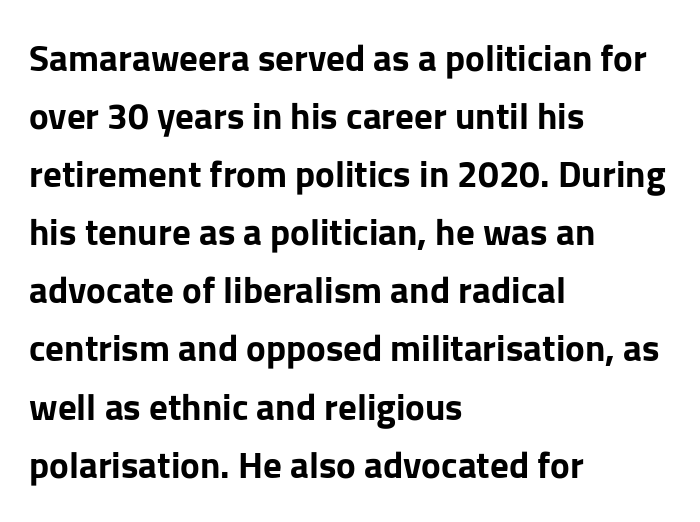
The image shows 37 px bold sans-serif type, upright; set left-aligned, normal line spacing (1.57x), normal letter spacing, not underlined; low stroke contrast and a medium x-height.
